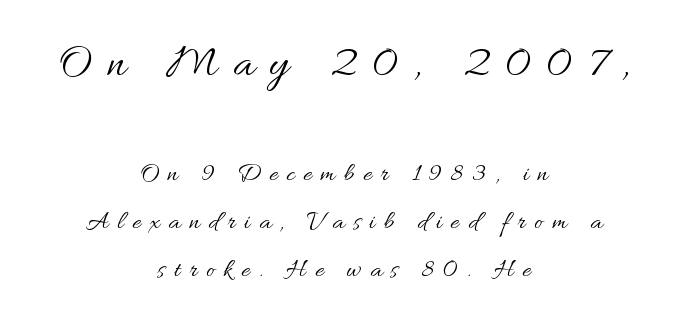
Q: Is the text bold? A: No.
Q: Is the text italic (slanted)? A: Yes.
Q: Is the text underlined? A: No.
Q: How is the paragraph aligned? A: Centered.
Q: Is the spacing between letters normal or unusually wide? A: Unusually wide.
Q: Which block of text is set in a larger size, the first (top) or the second (bottom)? A: The first (top) one.
Q: Width (condensed, normal, or wide)? A: Normal.
Q: Stroke contrast? A: Medium.
Q: x-height? A: Small.
Q: Monospaced? A: No.
